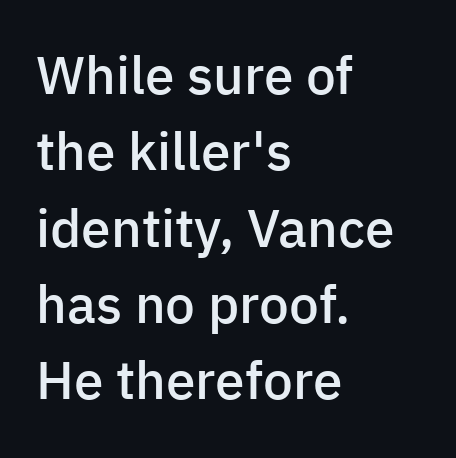
Q: Is the text bold? A: Semi-bold.
Q: Is the text italic (slanted)? A: No, it is upright.
Q: Is the typeface a serif or a sans-serif typeface? A: Sans-serif.
Q: Is the text underlined? A: No.
Q: How is the paragraph aligned? A: Left-aligned.
Q: Is the spacing between letters normal or unusually wide? A: Normal.
Q: Is the spacing between lines tight, normal or loose? A: Normal.
Q: Width (condensed, normal, or wide)? A: Normal.
Q: Stroke contrast? A: Low.
Q: x-height? A: Medium.
Q: Monospaced? A: No.
